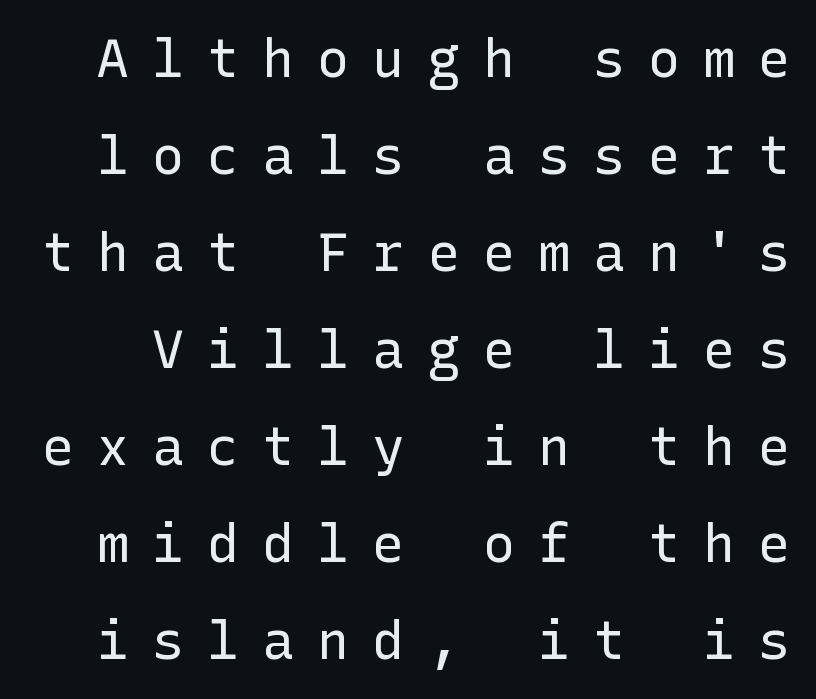
{"serif": "no", "italic": "no", "bold": "no", "weight": "regular", "width": "normal", "stroke_contrast": "low", "x_height": "medium", "underline": "no", "line_spacing_ratio": 1.83, "letter_spacing": "wide", "letter_spacing_em": 0.44, "glyph_px": 53}
